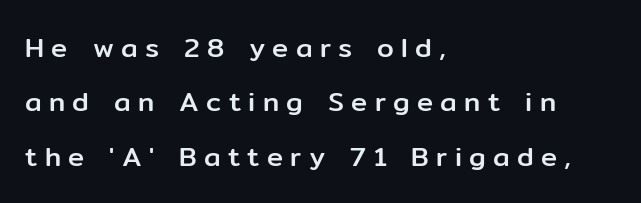
{"italic": "no", "underline": "no", "align": "left", "line_spacing": "loose", "line_spacing_ratio": 2.01, "letter_spacing": "wide", "letter_spacing_em": 0.27, "glyph_px": 27}
